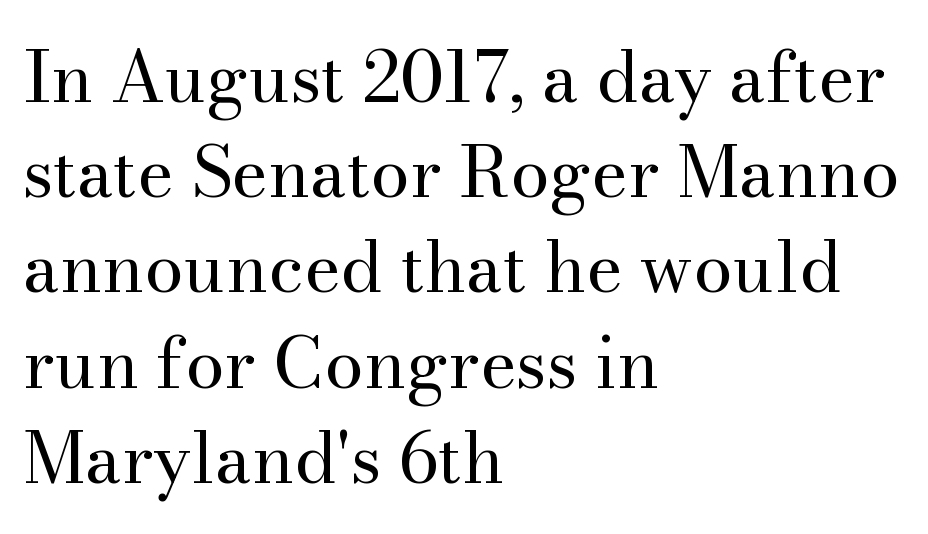
{"serif": "yes", "italic": "no", "bold": "no", "weight": "regular", "width": "normal", "stroke_contrast": "medium", "x_height": "small", "monospaced": "no", "underline": "no", "align": "left", "line_spacing": "normal", "line_spacing_ratio": 1.36, "letter_spacing": "normal", "letter_spacing_em": 0.0, "glyph_px": 70}
